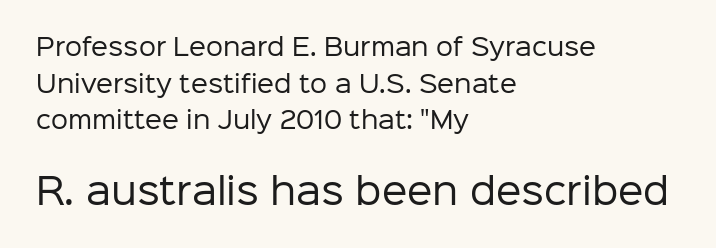
{"serif": "no", "italic": "no", "bold": "no", "weight": "regular", "width": "normal", "stroke_contrast": "low", "x_height": "medium", "monospaced": "no", "underline": "no", "align": "left", "line_spacing": "normal", "line_spacing_ratio": 1.53, "letter_spacing": "normal", "letter_spacing_em": 0.0, "larger_block": "second", "size_ratio": 1.5, "glyph_px": 36}
